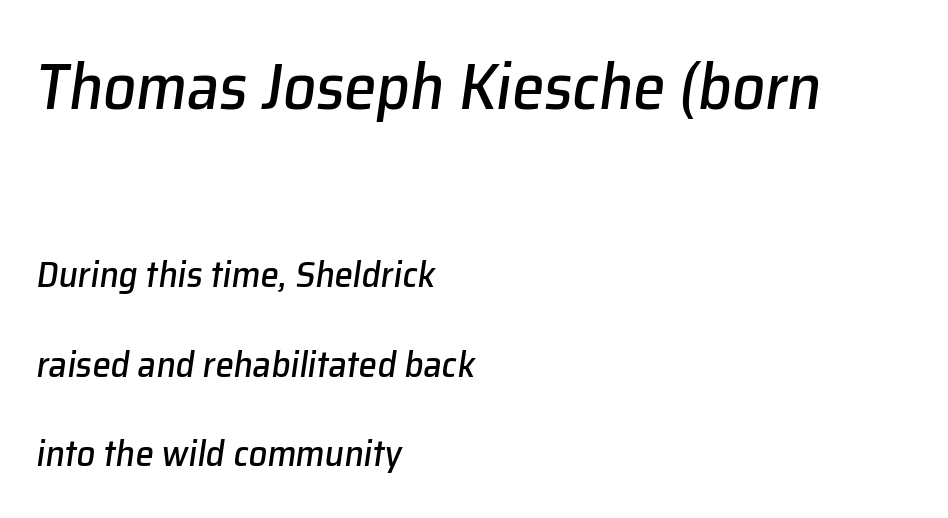
Q: Is the text italic (slanted)? A: Yes, it leans right by about 8 degrees.
Q: Is the text underlined? A: No.
Q: How is the paragraph aligned? A: Left-aligned.
Q: Is the spacing between letters normal or unusually wide? A: Normal.
Q: Is the spacing between lines tight, normal or loose? A: Loose.
Q: Which block of text is set in a larger size, the first (top) or the second (bottom)? A: The first (top) one.
Q: Width (condensed, normal, or wide)? A: Normal.
Q: Stroke contrast? A: Low.
Q: x-height? A: Medium.
Q: Monospaced? A: No.
